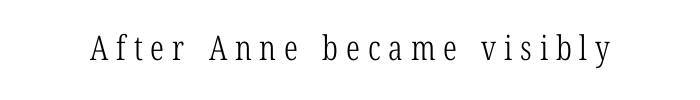
The type family on display is of the serif kind. Bare-footed words on every line. Here the glyphs are tracked loosely, breaking word shapes into spaced letters. The rendering uses natural spacing where letterforms have individual widths.
